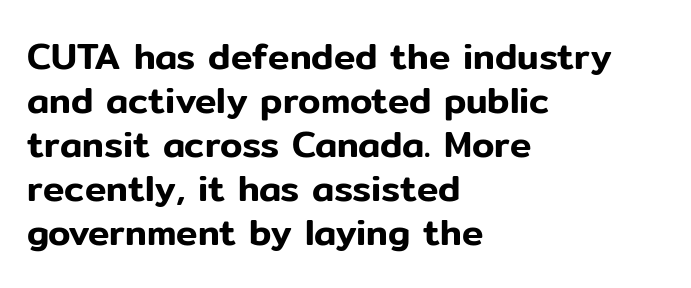
Serifs: no, the terminals of the letterforms are clean. Each letter keeps its own natural width here, so spacing adapts to shape. Check under the words: just untouched page. The setting favours the left margin, as ordinary paragraphs usually do.
